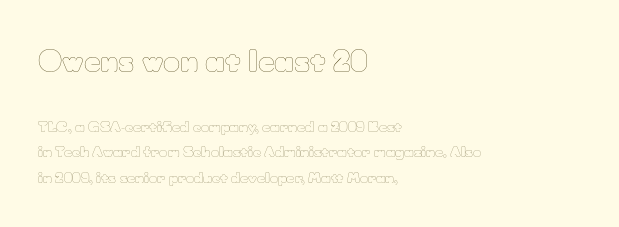
Unmarked baselines from the first word to the last. The letters advance in unequal steps, a hallmark of proportional type. Weight: regular or lighter. Tall strokes in this sample are plumb rather than angled.
